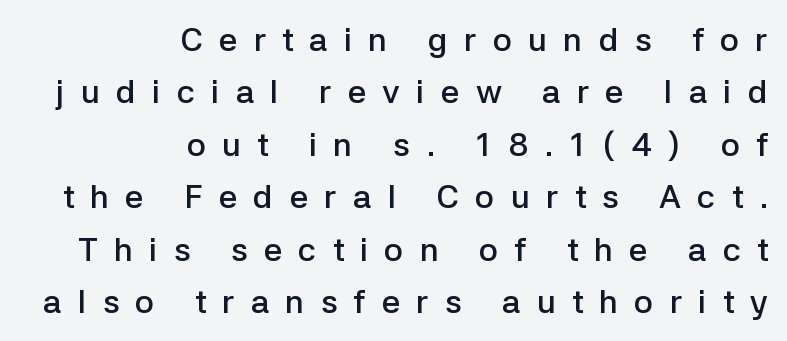
Q: Is the text bold? A: Semi-bold.
Q: Is the text italic (slanted)? A: No, it is upright.
Q: Is the typeface a serif or a sans-serif typeface? A: Sans-serif.
Q: Is the text underlined? A: No.
Q: How is the paragraph aligned? A: Right-aligned.
Q: Is the spacing between letters normal or unusually wide? A: Unusually wide.
Q: Is the spacing between lines tight, normal or loose? A: Normal.
Q: Width (condensed, normal, or wide)? A: Normal.
Q: Stroke contrast? A: Low.
Q: x-height? A: Medium.
Q: Monospaced? A: No.
